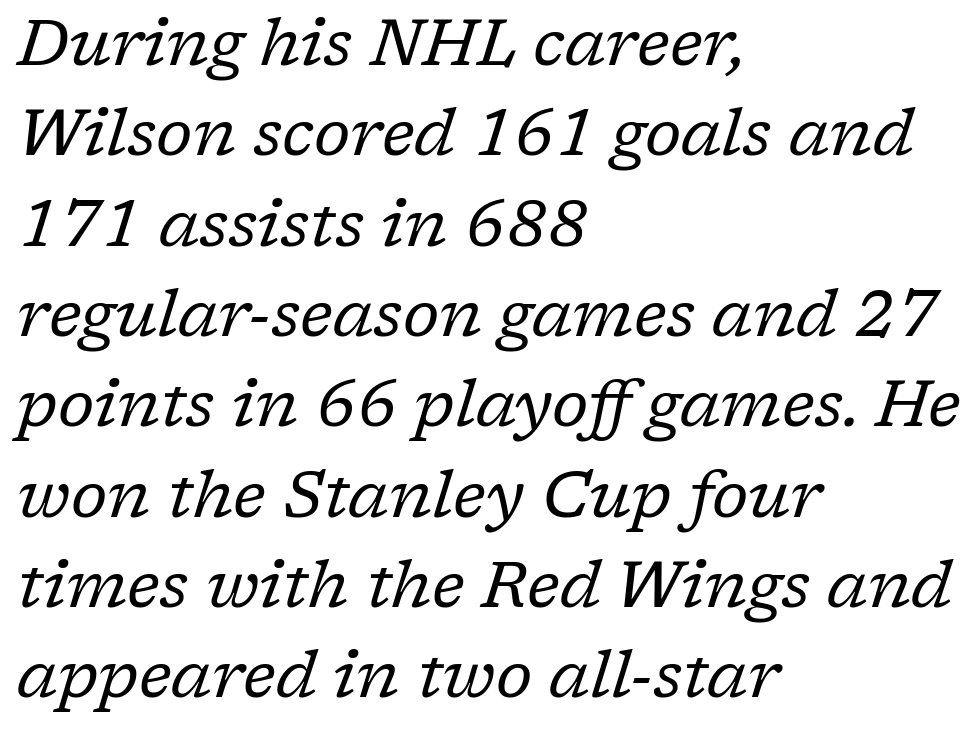
The image shows 65 px regular-weight serif type, italic (leaning right); set left-aligned, normal line spacing (1.39x), normal letter spacing, not underlined; low stroke contrast and a medium x-height.
